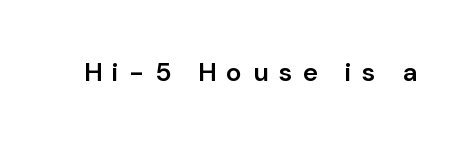
{"italic": "no", "bold": "semi", "underline": "no", "letter_spacing": "wide", "letter_spacing_em": 0.4, "glyph_px": 26}
